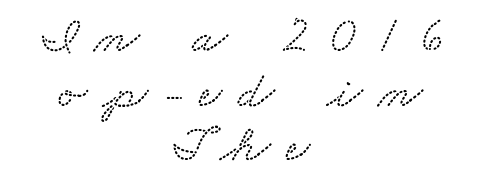
{"serif": "yes", "width": "wide", "stroke_contrast": "medium", "x_height": "small", "monospaced": "no", "underline": "no", "align": "center", "line_spacing": "tight", "line_spacing_ratio": 1.05, "letter_spacing": "wide", "letter_spacing_em": 0.3, "glyph_px": 52}
